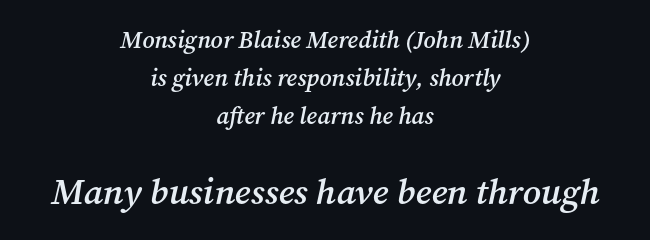
Q: Is the text bold? A: Semi-bold.
Q: Is the text italic (slanted)? A: Yes, it leans right by about 12 degrees.
Q: Is the typeface a serif or a sans-serif typeface? A: Serif.
Q: Is the text underlined? A: No.
Q: How is the paragraph aligned? A: Centered.
Q: Is the spacing between letters normal or unusually wide? A: Normal.
Q: Is the spacing between lines tight, normal or loose? A: Normal.
Q: Which block of text is set in a larger size, the first (top) or the second (bottom)? A: The second (bottom) one.
Q: Width (condensed, normal, or wide)? A: Normal.
Q: Stroke contrast? A: Medium.
Q: x-height? A: Medium.
Q: Monospaced? A: No.
